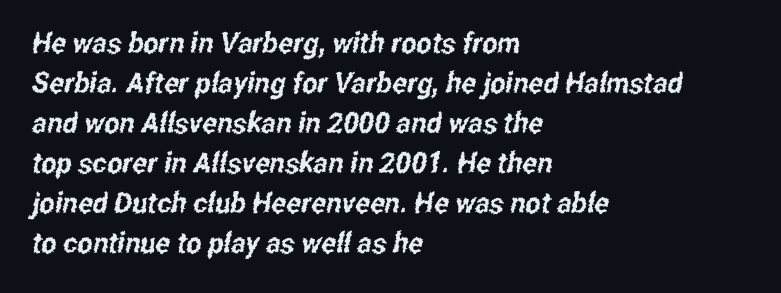
The image shows 29 px condensed sans-serif type; set left-aligned, normal line spacing (1.38x), normal letter spacing, not underlined; low stroke contrast and a medium x-height.
